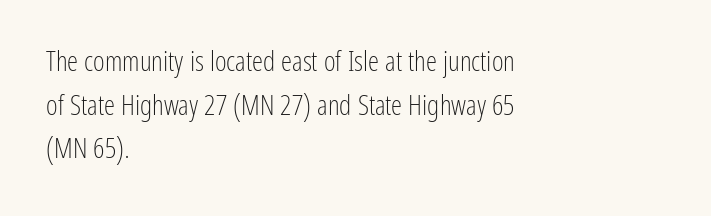
Inter-character spacing is left at the font's built-in metrics. The rows are spaced the way most documents space them. The words here are not underlined. The weight would be labelled regular, book, light, or lighter still. Spacing verdict: proportional, widths tailored to each character. Leftover space on each line is placed entirely after the last word.
